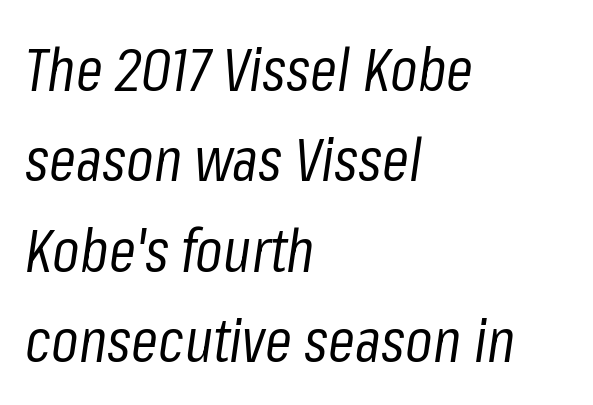
A clean baseline with only descenders dipping below it. Note the varied advance widths — an 'i' is clearly narrower than an 'm'. Inter-character spacing is left at the font's built-in metrics. Italic: yes, the glyphs are oblique. Vertically, the passage feels balanced, rows spaced as you'd expect.
